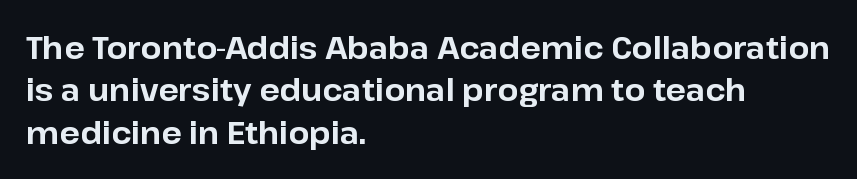
The image shows 30 px bold sans-serif type, upright; set left-aligned, normal line spacing (1.41x), normal letter spacing, not underlined; low stroke contrast and a medium x-height.
